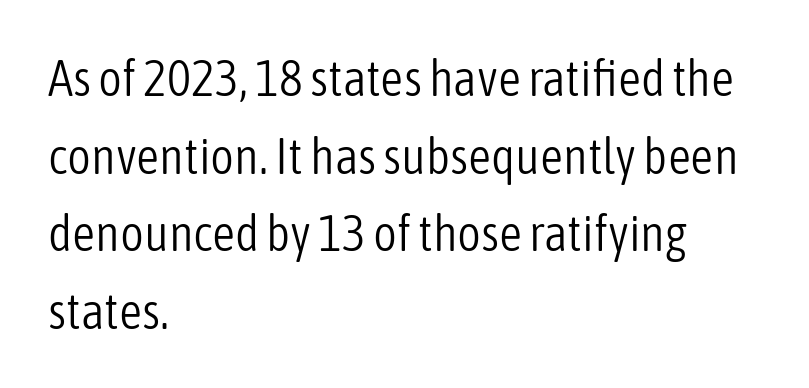
{"serif": "no", "italic": "no", "bold": "no", "weight": "light", "width": "condensed", "stroke_contrast": "low", "x_height": "medium", "monospaced": "no", "underline": "no", "align": "left", "line_spacing": "normal", "line_spacing_ratio": 1.52, "letter_spacing": "normal", "letter_spacing_em": 0.0, "glyph_px": 51}
